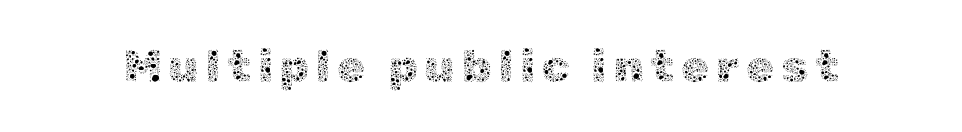
{"italic": "no", "bold": "no", "weight": "thin", "width": "normal", "x_height": "medium", "monospaced": "no", "underline": "no", "glyph_px": 46}
